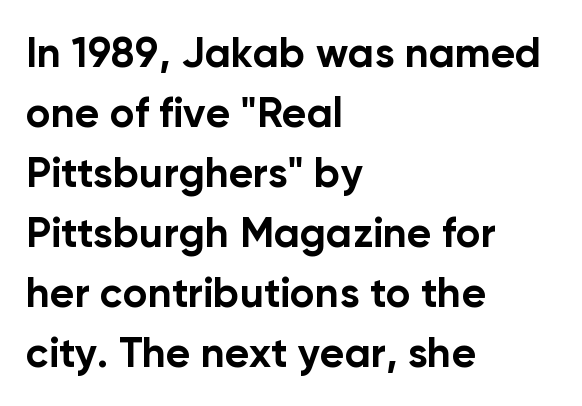
Q: Is the text bold? A: Yes.
Q: Is the text italic (slanted)? A: No, it is upright.
Q: Is the typeface a serif or a sans-serif typeface? A: Sans-serif.
Q: Is the text underlined? A: No.
Q: How is the paragraph aligned? A: Left-aligned.
Q: Is the spacing between letters normal or unusually wide? A: Normal.
Q: Is the spacing between lines tight, normal or loose? A: Normal.
Q: Width (condensed, normal, or wide)? A: Normal.
Q: Stroke contrast? A: Low.
Q: x-height? A: Medium.
Q: Monospaced? A: No.
